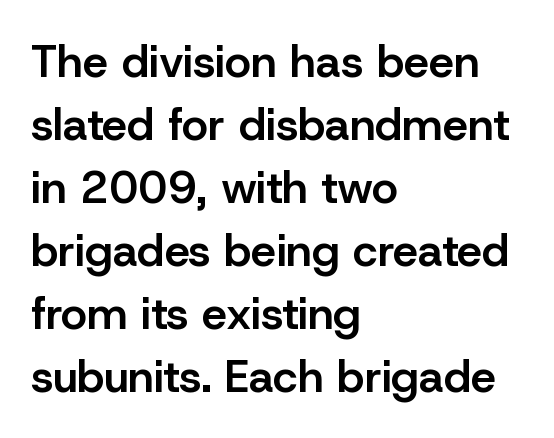
The image shows 45 px semibold sans-serif type, upright; set left-aligned, normal line spacing (1.4x), normal letter spacing, not underlined; low stroke contrast and a medium x-height.
